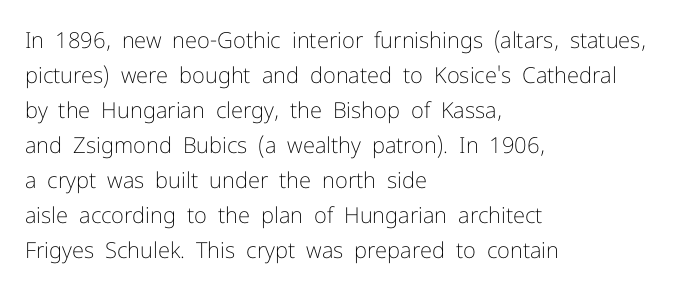
Every stem runs plumb, perpendicular to the baseline. Ink coverage per letter is moderate at most. Does extra space separate the letters? No, they use regular spacing. Line starts are locked; line ends wander. If you measured baseline to baseline, you'd find a middling distance.
